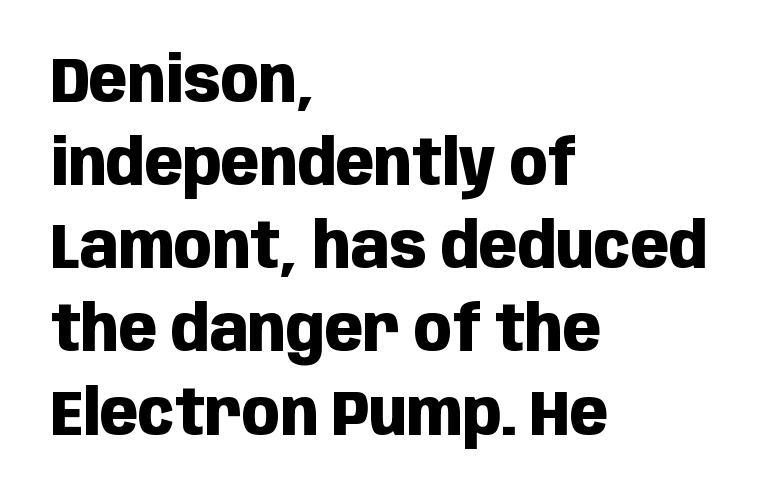
Q: Is the text bold? A: Yes.
Q: Is the text italic (slanted)? A: No, it is upright.
Q: Is the typeface a serif or a sans-serif typeface? A: Sans-serif.
Q: Is the text underlined? A: No.
Q: How is the paragraph aligned? A: Left-aligned.
Q: Is the spacing between letters normal or unusually wide? A: Normal.
Q: Is the spacing between lines tight, normal or loose? A: Normal.
Q: Width (condensed, normal, or wide)? A: Condensed.
Q: Stroke contrast? A: Low.
Q: x-height? A: Large.
Q: Monospaced? A: No.
